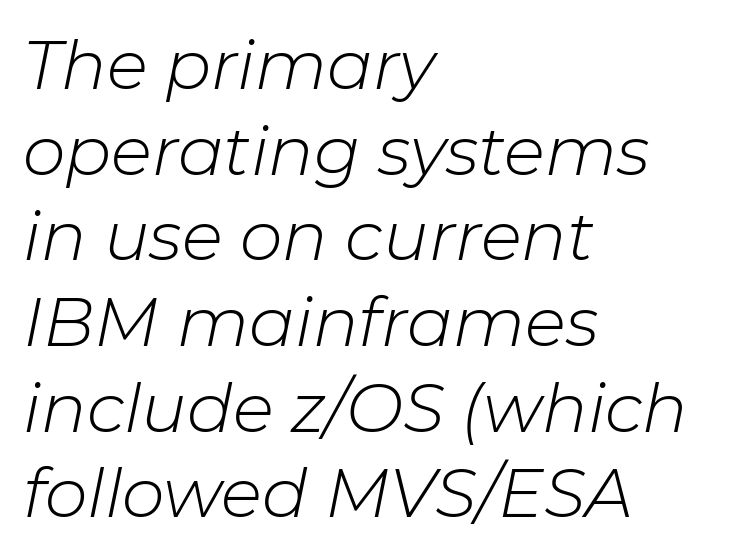
Q: Is the text bold? A: No.
Q: Is the text italic (slanted)? A: Yes, it leans right by about 11 degrees.
Q: Is the text underlined? A: No.
Q: How is the paragraph aligned? A: Left-aligned.
Q: Is the spacing between letters normal or unusually wide? A: Normal.
Q: Is the spacing between lines tight, normal or loose? A: Normal.
Q: Width (condensed, normal, or wide)? A: Normal.
Q: Stroke contrast? A: Low.
Q: x-height? A: Medium.
Q: Monospaced? A: No.
